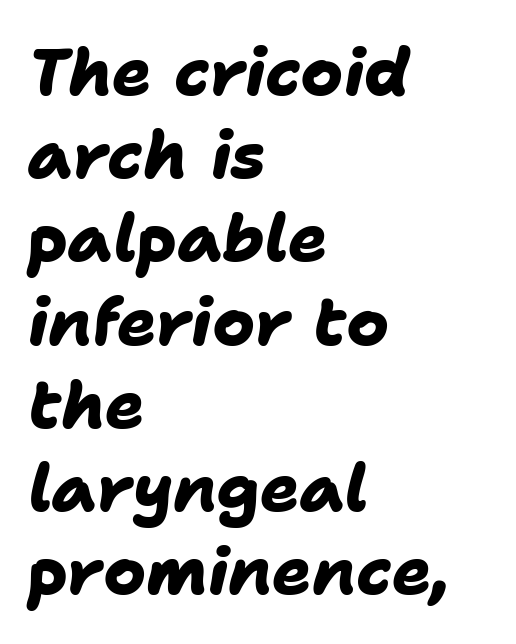
The image shows 65 px heavy sans-serif type; set left-aligned, normal line spacing (1.28x), normal letter spacing, not underlined; low stroke contrast and a medium x-height.
